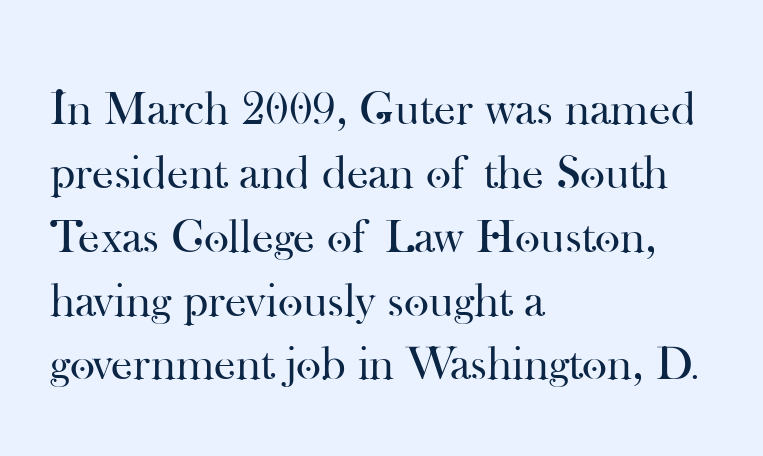
Each line starts at the same left margin while the right side varies. A quiet, ordinary-to-light weight characterises the typeface. Upright lettering throughout. Nobody touched the tracking dial on this one. Evenly set lines give the paragraph a standard silhouette.
